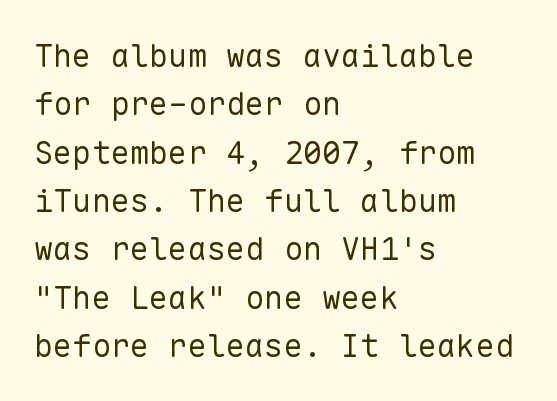
Rows of type keep a routine distance in the vertical direction. The letters sit at their default tracking, neither squeezed nor spread. Examine the stroke ends and you'll find no serifs. The words here are not underlined.
